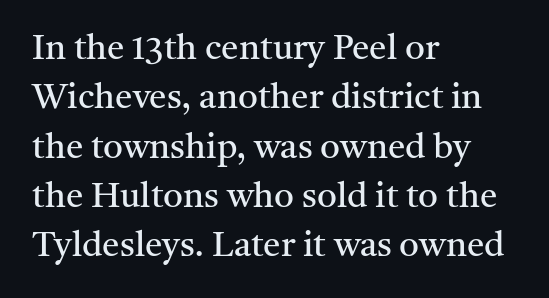
Caption: face not bold, strokes unweighted. Examine the stroke ends and you'll spot serifs. Reading down the column, the eye jumps a familiar distance to each next line. The setting favours the left margin, as ordinary paragraphs usually do. Here the designer chose a conventional face with non-uniform glyph widths. Type without underlining.
